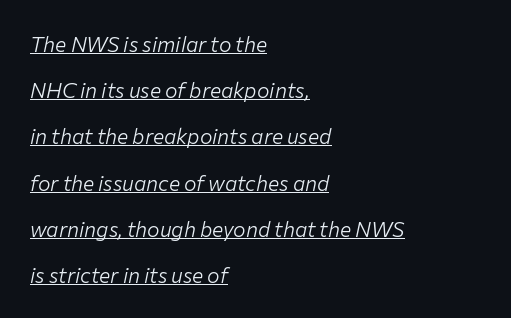
Q: Is the text bold? A: No.
Q: Is the text italic (slanted)? A: Yes, it leans right by about 12 degrees.
Q: Is the text underlined? A: Yes.
Q: How is the paragraph aligned? A: Left-aligned.
Q: Is the spacing between letters normal or unusually wide? A: Normal.
Q: Is the spacing between lines tight, normal or loose? A: Loose.
